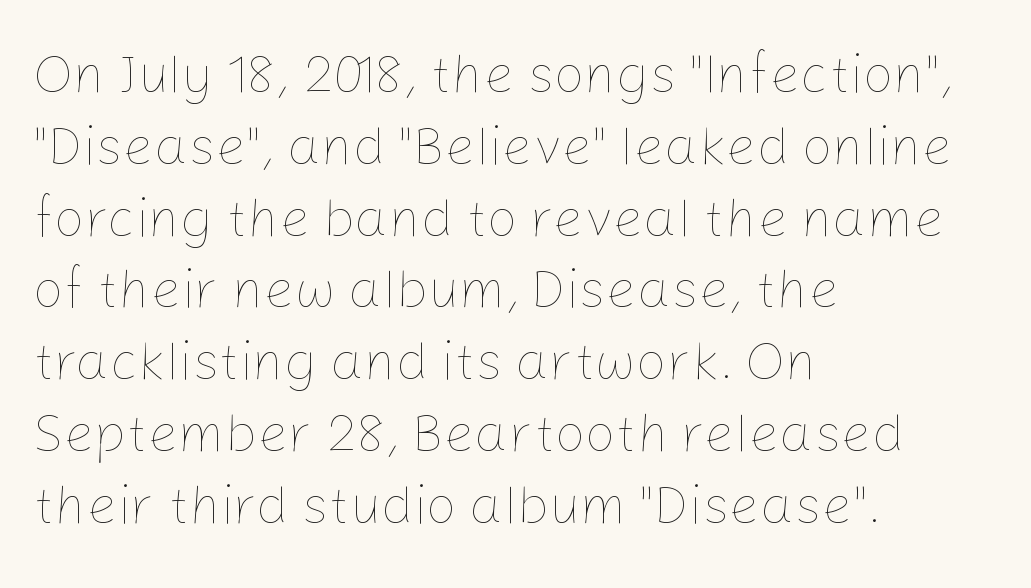
Descenders are the only things crossing below the line. The passage shown is typed in a proportional face where columns would drift. Casual observation: everything's shoved over to the left. Vertical strokes here are truly vertical. No extra ink here — the face is not bold.
